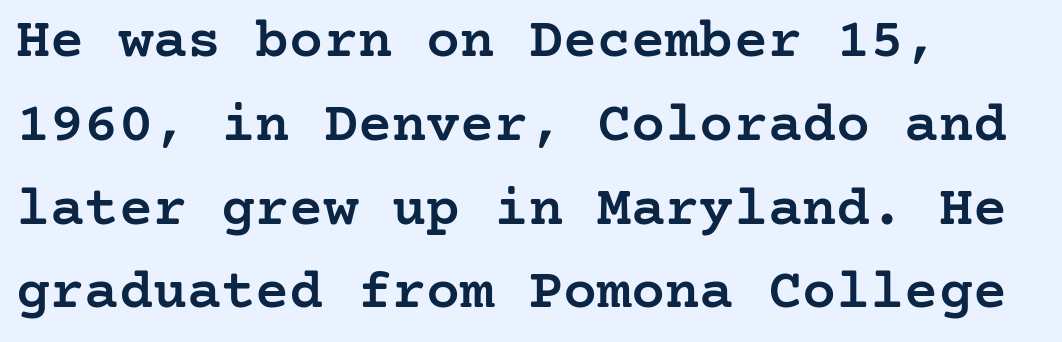
{"serif": "yes", "italic": "no", "bold": "semi", "weight": "semibold", "width": "normal", "stroke_contrast": "low", "x_height": "medium", "underline": "no", "align": "left", "line_spacing": "normal", "line_spacing_ratio": 1.47, "letter_spacing": "normal", "letter_spacing_em": 0.0, "glyph_px": 57}
